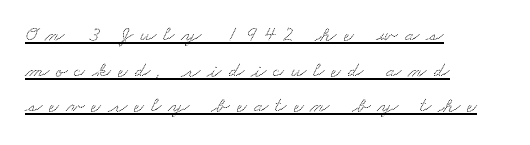
{"underline": "yes", "align": "left", "line_spacing": "normal", "line_spacing_ratio": 1.62, "letter_spacing": "wide", "letter_spacing_em": 0.31, "glyph_px": 22}
